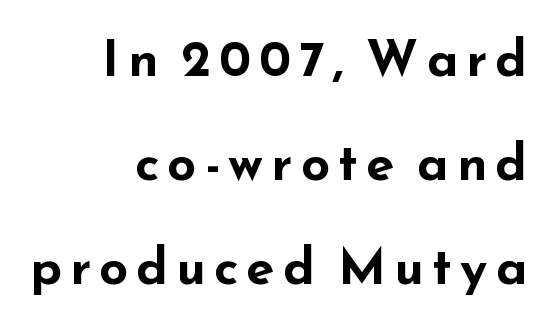
Q: Is the text bold? A: Yes.
Q: Is the text italic (slanted)? A: No, it is upright.
Q: Is the typeface a serif or a sans-serif typeface? A: Sans-serif.
Q: Is the text underlined? A: No.
Q: How is the paragraph aligned? A: Right-aligned.
Q: Is the spacing between lines tight, normal or loose? A: Loose.
Q: Width (condensed, normal, or wide)? A: Wide.
Q: Stroke contrast? A: Low.
Q: x-height? A: Small.
Q: Monospaced? A: No.
